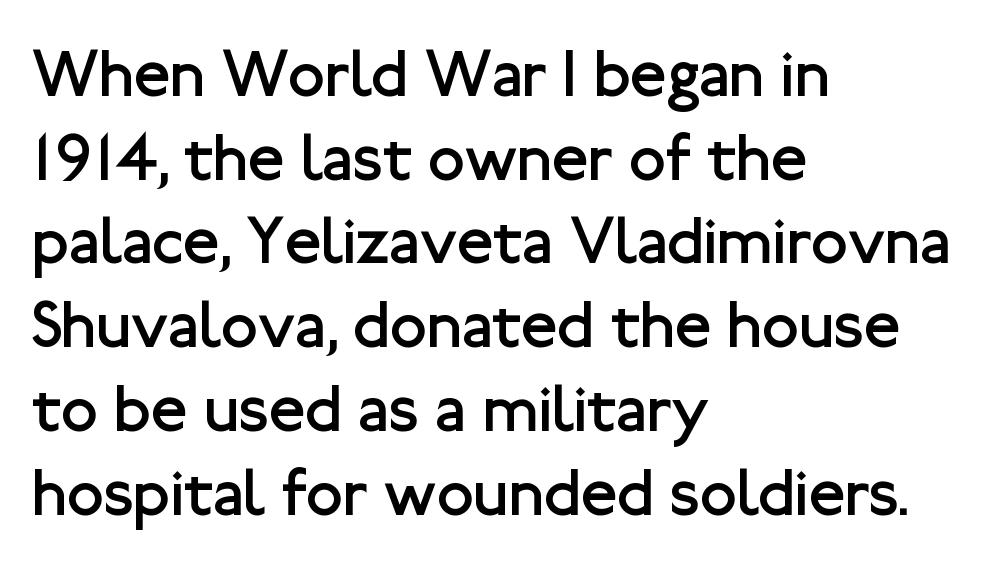
This sample uses an upright cut, with every glyph sitting square on the baseline. This reads as an unemphasized weight, regular at the heaviest. Letter spacing: default. The letters advance in unequal steps, a hallmark of proportional type. The typesetter chose a ragged-right arrangement here.
